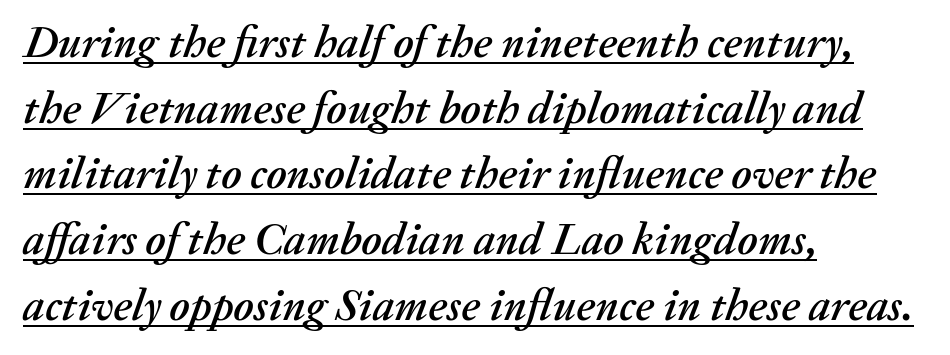
Q: Is the text italic (slanted)? A: Yes, it leans right by about 20 degrees.
Q: Is the text underlined? A: Yes.
Q: How is the paragraph aligned? A: Left-aligned.
Q: Is the spacing between letters normal or unusually wide? A: Normal.
Q: Is the spacing between lines tight, normal or loose? A: Normal.
Q: Width (condensed, normal, or wide)? A: Normal.
Q: Stroke contrast? A: Medium.
Q: x-height? A: Medium.
Q: Monospaced? A: No.
